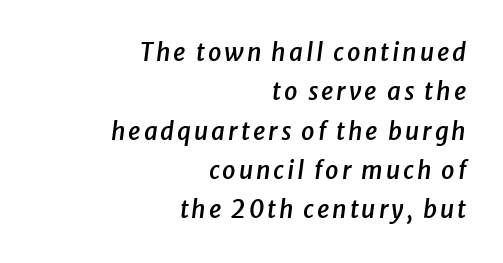
{"italic": "yes", "lean": "right", "slant_degrees": 8, "bold": "semi", "underline": "no", "align": "right", "line_spacing": "normal", "line_spacing_ratio": 1.64, "glyph_px": 24}
